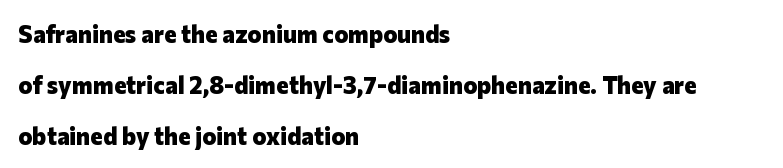
Q: Is the text bold? A: Yes.
Q: Is the text italic (slanted)? A: No, it is upright.
Q: Is the text underlined? A: No.
Q: How is the paragraph aligned? A: Left-aligned.
Q: Is the spacing between letters normal or unusually wide? A: Normal.
Q: Is the spacing between lines tight, normal or loose? A: Loose.
